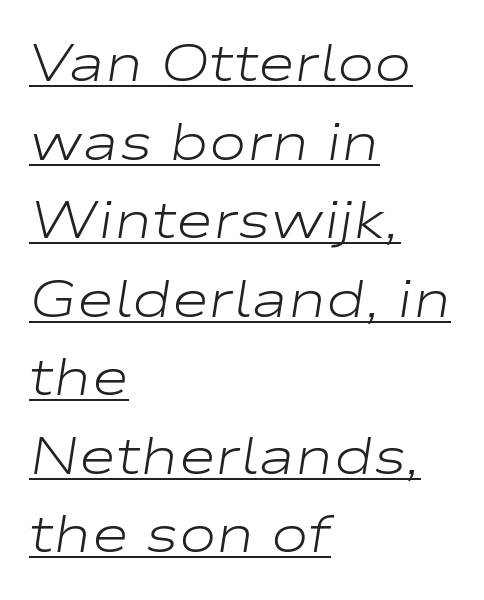
No chunkiness to these letters — they're not bold. The lettering tilts uniformly, giving the passage an italic look. A normal amount of white space separates one row of letters from the next. Is the block centered? No — it sits flush against the left margin. Varying glyph widths throughout — classic text-font behaviour.
